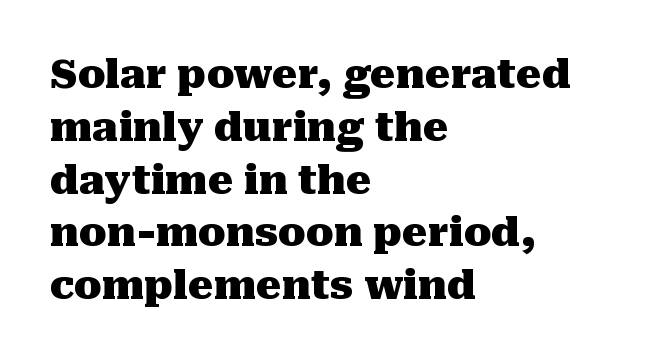
{"serif": "yes", "italic": "no", "bold": "yes", "weight": "heavy", "width": "normal", "stroke_contrast": "medium", "x_height": "medium", "monospaced": "no", "underline": "no", "align": "left", "line_spacing": "normal", "line_spacing_ratio": 1.32, "letter_spacing": "normal", "letter_spacing_em": 0.0, "glyph_px": 40}
